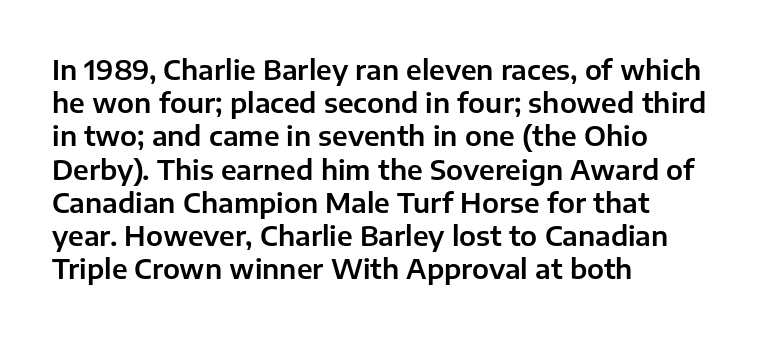
Q: Is the text italic (slanted)? A: No, it is upright.
Q: Is the text underlined? A: No.
Q: How is the paragraph aligned? A: Left-aligned.
Q: Is the spacing between letters normal or unusually wide? A: Normal.
